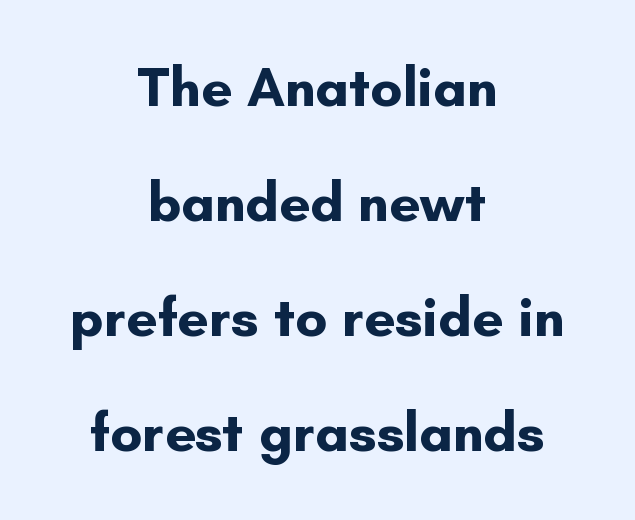
The passage shown has conventional tracking throughout. Layout note: lines centered. Has an underline been added? It has not. This is the regular roman posture of the typeface. To sum up the face: it is a sans, with no serifs.
